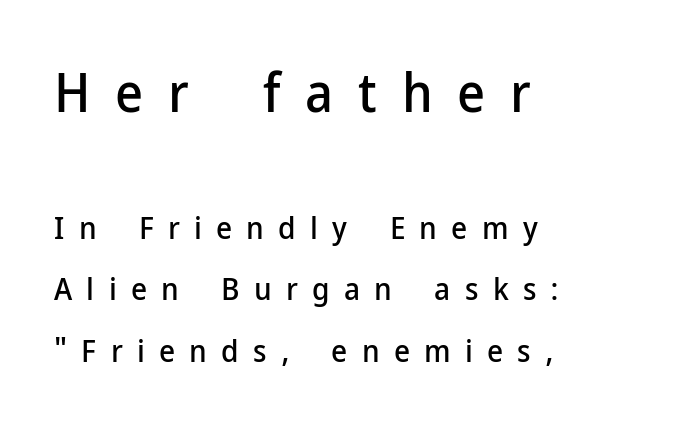
Line starts are locked; line ends wander. The baseline area is clear. Block one is the big one; block two sits smaller underneath. The passage shown is typed in a proportional face where columns would drift.
